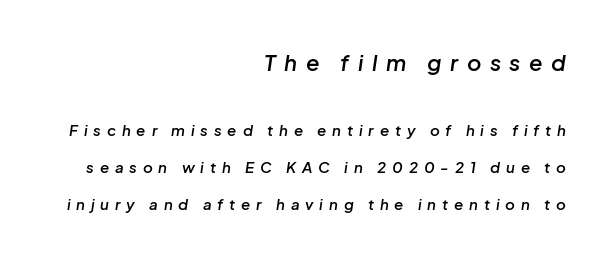
Q: Is the text bold? A: Semi-bold.
Q: Is the text italic (slanted)? A: Yes, it leans right by about 8 degrees.
Q: Is the text underlined? A: No.
Q: How is the paragraph aligned? A: Right-aligned.
Q: Is the spacing between letters normal or unusually wide? A: Unusually wide.
Q: Is the spacing between lines tight, normal or loose? A: Loose.
Q: Which block of text is set in a larger size, the first (top) or the second (bottom)? A: The first (top) one.
